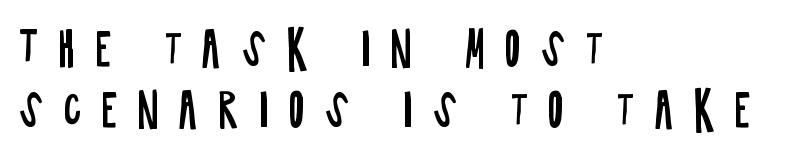
{"serif": "no", "italic": "no", "bold": "no", "weight": "regular", "width": "condensed", "stroke_contrast": "low", "x_height": "large", "monospaced": "no", "underline": "no", "align": "left", "line_spacing": "normal", "line_spacing_ratio": 1.36, "letter_spacing": "wide", "letter_spacing_em": 0.43, "glyph_px": 45}
